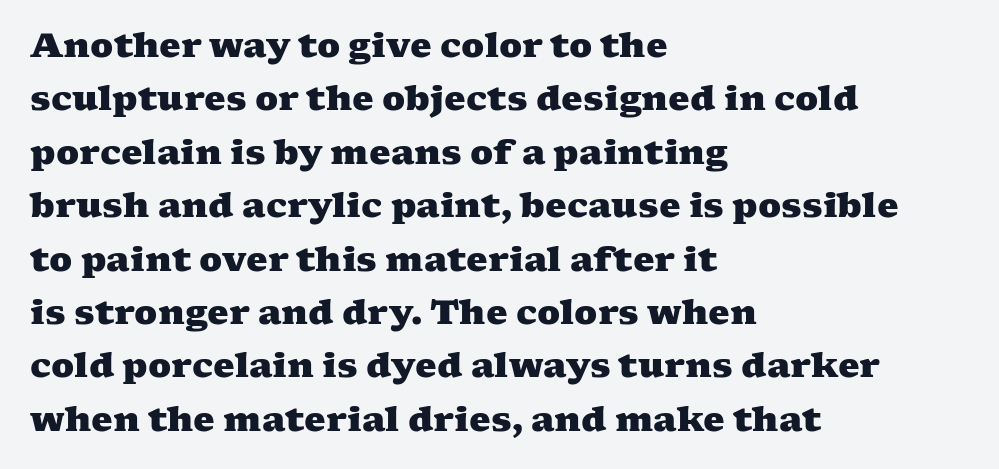
The image shows 34 px heavy, wide serif type; set left-aligned, normal line spacing (1.57x), normal letter spacing, not underlined; medium stroke contrast and a medium x-height.
